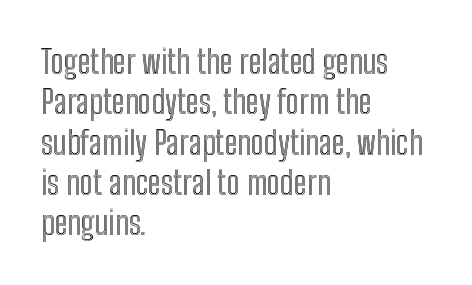
The image shows 33 px condensed type, upright; set left-aligned, line spacing 1.22x, normal letter spacing, not underlined; a medium x-height.
